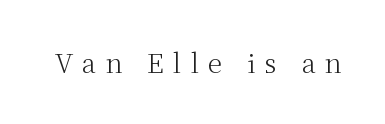
{"italic": "no", "bold": "no", "underline": "no", "letter_spacing": "wide", "letter_spacing_em": 0.35, "glyph_px": 26}
